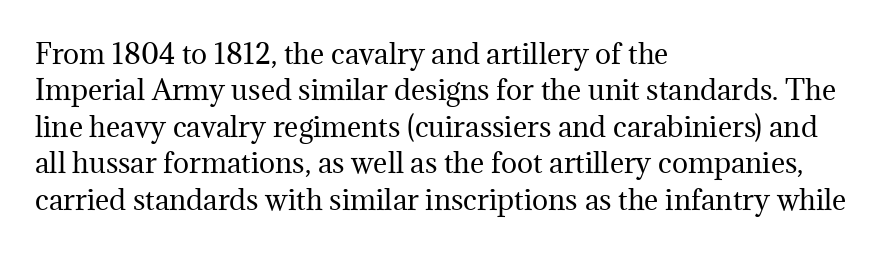
{"italic": "no", "bold": "no", "underline": "no", "align": "left", "line_spacing": "normal", "line_spacing_ratio": 1.35, "letter_spacing": "normal", "letter_spacing_em": 0.0, "glyph_px": 27}
